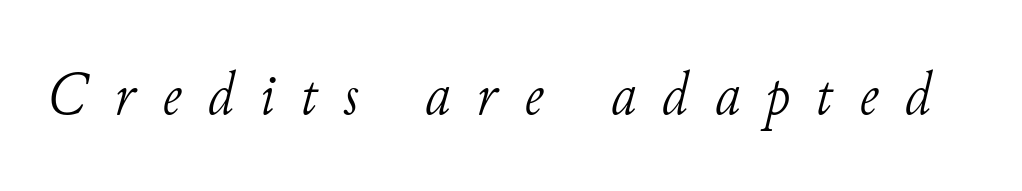
The image shows 63 px light serif type, italic (leaning right); set unusually wide letter spacing (+0.41 em), not underlined; low stroke contrast and a small x-height.
